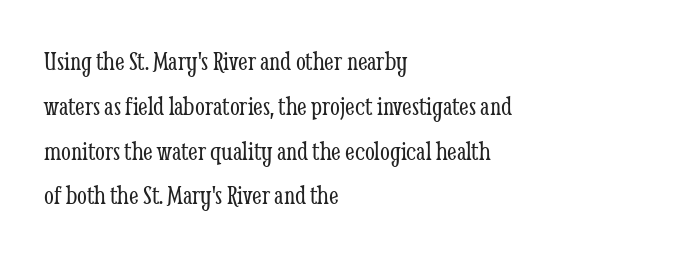
The image shows 28 px light, condensed serif type, upright; set left-aligned, normal line spacing (1.6x), normal letter spacing, not underlined; low stroke contrast and a medium x-height.
